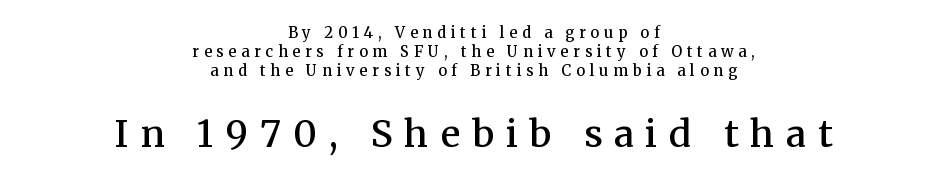
Spacing between characters has been opened up far beyond the box default. The typography opts for an upright posture over an oblique one. Character size in the trailing block exceeds that of the leading block. I'd describe the lettering as semibold — firm but not a full bold. Each letter's strokes conclude with small projecting serifs.
